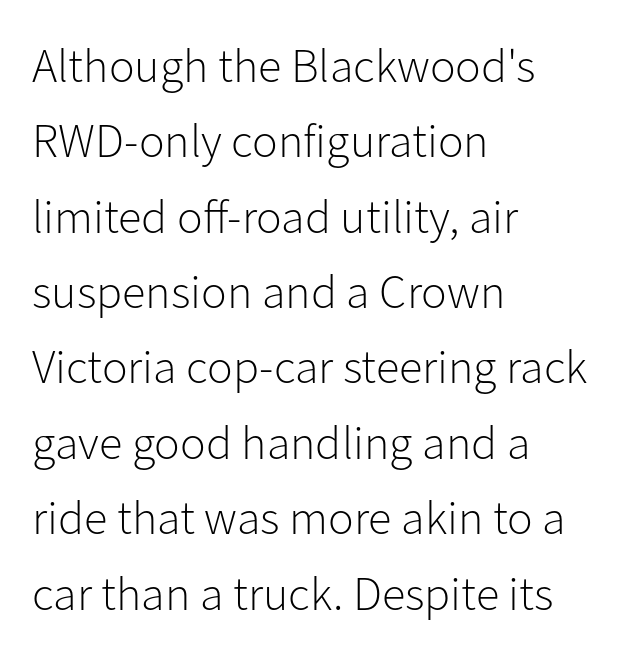
The image shows 48 px light sans-serif type, upright; set left-aligned, normal line spacing (1.57x), normal letter spacing, not underlined; low stroke contrast and a medium x-height.
